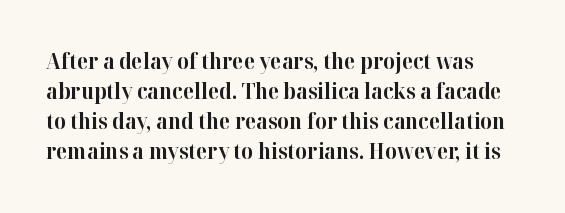
The typography opts for an upright posture over an oblique one. Compared with typical paragraphs, the rows here are spaced about the same. These words are printed bold, with thick strokes throughout. The letters sit at their default tracking, neither squeezed nor spread. Underlining? Definitely not there.
